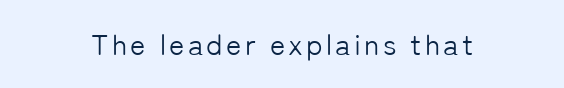
The image shows 29 px light sans-serif type, upright; set not underlined; low stroke contrast and a medium x-height.
